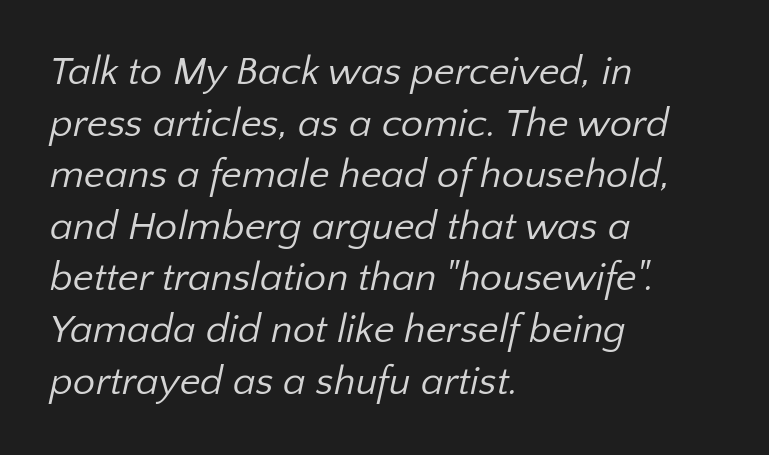
The image shows 40 px regular-weight sans-serif type; set left-aligned, normal line spacing (1.29x), normal letter spacing, not underlined; low stroke contrast and a medium x-height.
